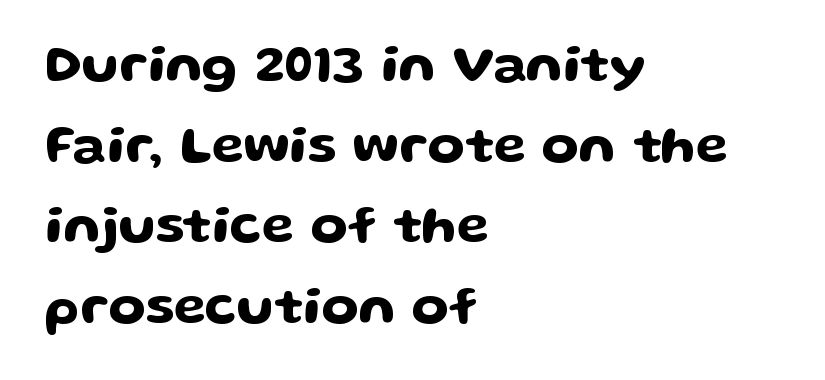
A typesetter would label this face a sans. There is no visible air inserted between adjacent glyphs. Compared with typical paragraphs, the rows here are spaced about the same. Vertical strokes here are truly vertical. Decoration check: the copy has no underline. The letters advance in unequal steps, a hallmark of proportional type.
